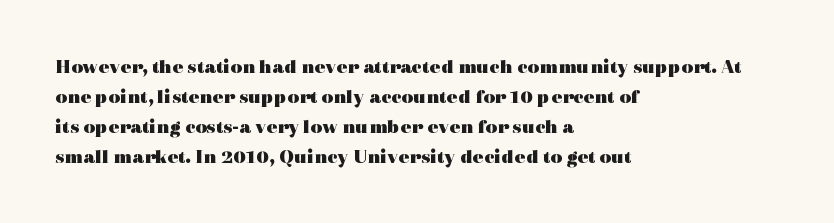
Q: Is the text bold? A: Yes.
Q: Is the text italic (slanted)? A: No, it is upright.
Q: Is the text underlined? A: No.
Q: How is the paragraph aligned? A: Left-aligned.
Q: Is the spacing between letters normal or unusually wide? A: Normal.
Q: Is the spacing between lines tight, normal or loose? A: Normal.
